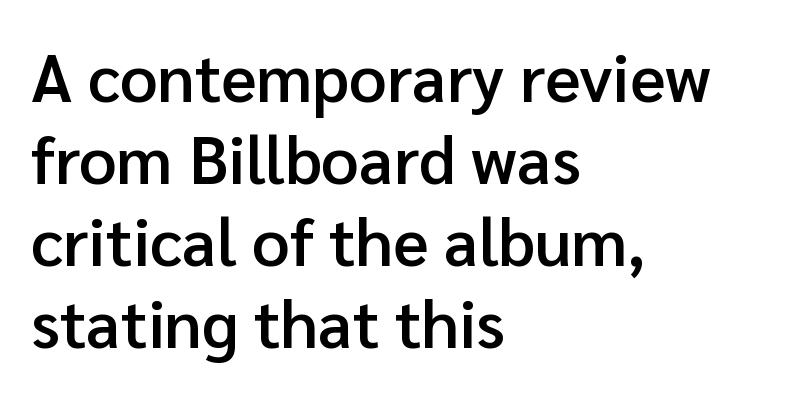
You could not count columns in this text — the font is proportionally spaced. This is roman type, the default non-slanted kind. The setting favours the left margin, as ordinary paragraphs usually do. In terms of letterspacing, this is plain default setting. Type without underlining.
